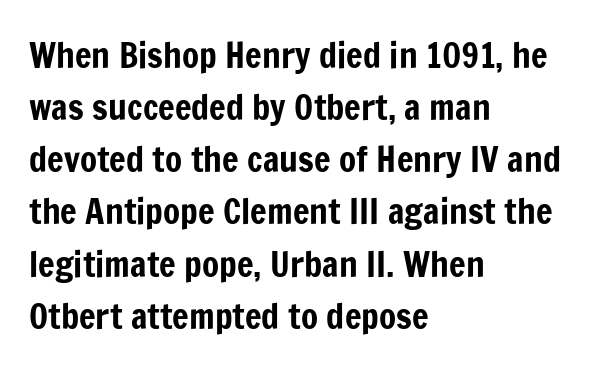
The image shows 35 px condensed sans-serif type, upright; set left-aligned, normal line spacing (1.49x), normal letter spacing, not underlined; low stroke contrast and a medium x-height.
